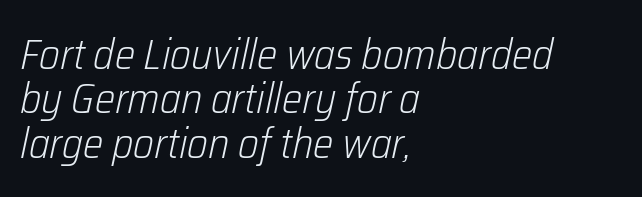
{"italic": "yes", "lean": "right", "slant_degrees": 12, "bold": "no", "weight": "light", "width": "condensed", "stroke_contrast": "low", "x_height": "medium", "monospaced": "no", "underline": "no", "align": "left", "line_spacing": "tight", "line_spacing_ratio": 1.03, "letter_spacing": "normal", "letter_spacing_em": 0.0, "glyph_px": 43}
